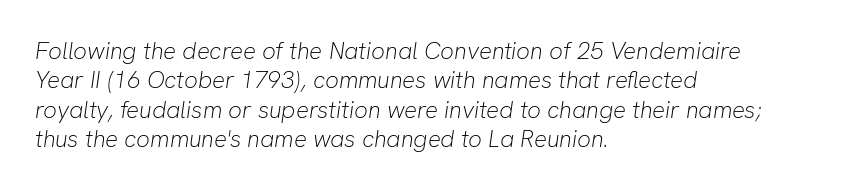
{"italic": "yes", "lean": "right", "slant_degrees": 8, "bold": "no", "underline": "no", "align": "left", "line_spacing_ratio": 1.22, "letter_spacing": "normal", "letter_spacing_em": 0.0, "glyph_px": 24}
